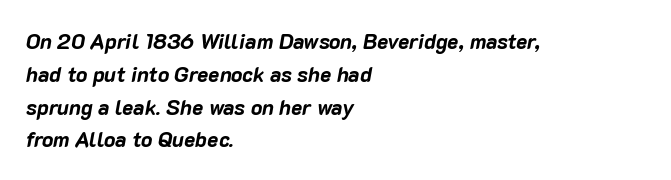
{"italic": "yes", "lean": "right", "slant_degrees": 10, "bold": "yes", "underline": "no", "align": "left", "line_spacing": "normal", "line_spacing_ratio": 1.56, "letter_spacing": "normal", "letter_spacing_em": 0.0, "glyph_px": 21}
